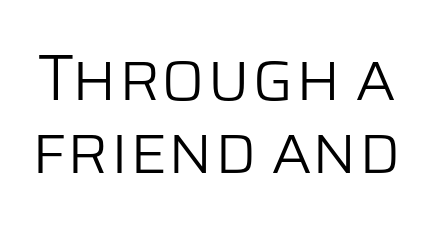
The font sits on the lighter half of the weight spectrum, regular included. This sample uses plain, unmodified letter spacing. Note the varied advance widths — an 'i' is clearly narrower than an 'm'. The typeface chosen for these lines omits serifs.
